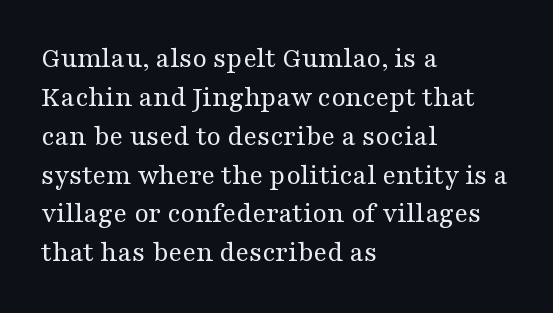
{"serif": "yes", "italic": "no", "bold": "no", "weight": "regular", "width": "wide", "stroke_contrast": "medium", "x_height": "medium", "monospaced": "no", "underline": "no", "align": "left", "line_spacing": "normal", "line_spacing_ratio": 1.34, "letter_spacing": "normal", "letter_spacing_em": 0.0, "glyph_px": 29}
